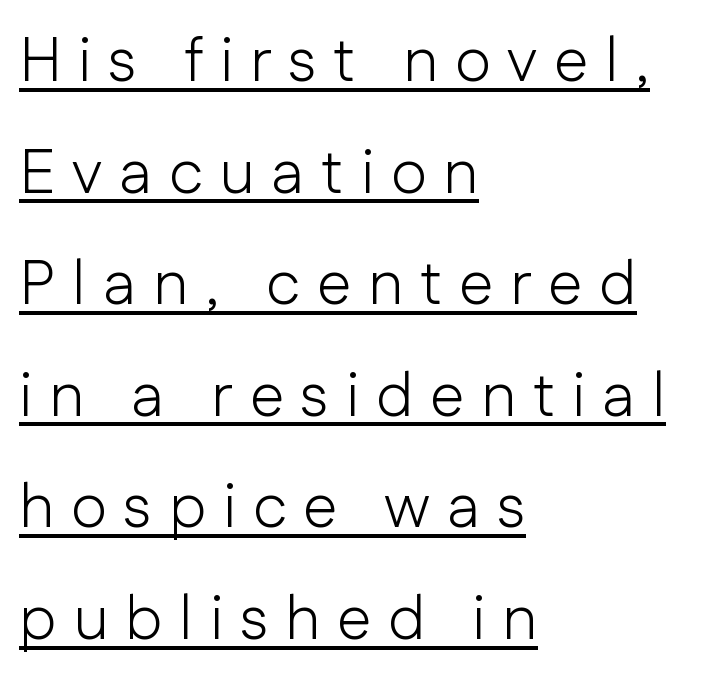
{"serif": "no", "italic": "no", "bold": "no", "weight": "light", "width": "normal", "stroke_contrast": "low", "x_height": "medium", "monospaced": "no", "underline": "yes", "align": "left", "line_spacing_ratio": 1.8, "letter_spacing": "wide", "letter_spacing_em": 0.27, "glyph_px": 62}
